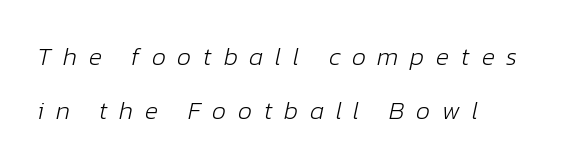
The image shows 25 px text type, italic (leaning right); set left-aligned, loose line spacing (2.18x), unusually wide letter spacing (+0.47 em), not underlined.
